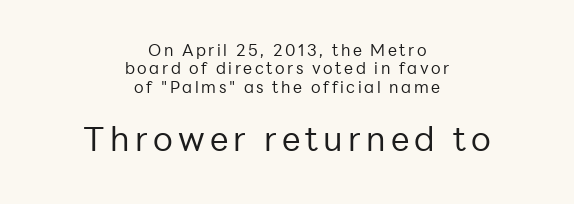
The image shows 33 px regular-weight sans-serif type, upright; set centered, tight line spacing (1.15x), not underlined; the second (bottom) block is 2.06x larger; low stroke contrast and a medium x-height.
